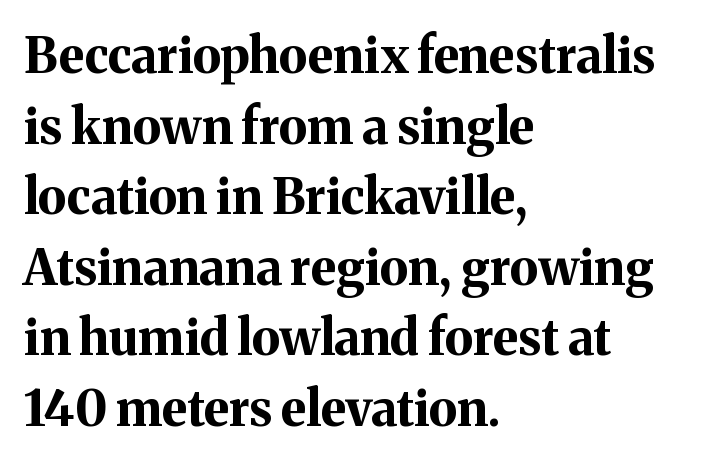
The image shows 49 px bold serif type, upright; set left-aligned, normal line spacing (1.44x), normal letter spacing, not underlined; medium stroke contrast and a medium x-height.
